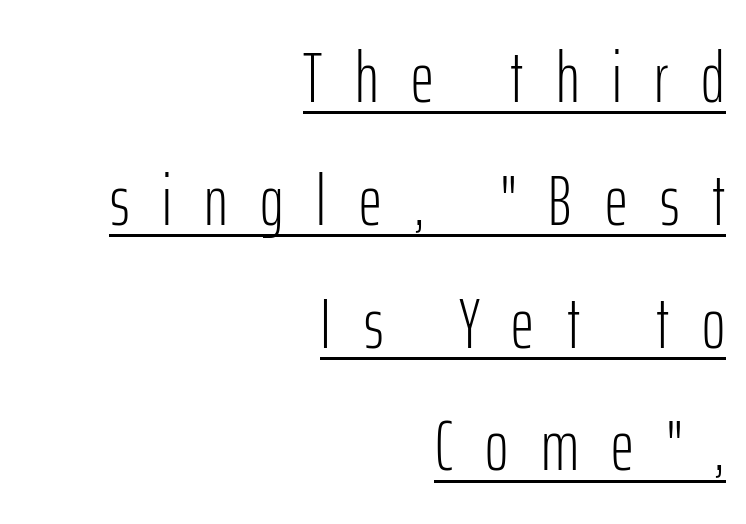
Q: Is the text bold? A: No.
Q: Is the text italic (slanted)? A: No, it is upright.
Q: Is the typeface a serif or a sans-serif typeface? A: Sans-serif.
Q: Is the text underlined? A: Yes.
Q: How is the paragraph aligned? A: Right-aligned.
Q: Is the spacing between letters normal or unusually wide? A: Unusually wide.
Q: Width (condensed, normal, or wide)? A: Condensed.
Q: Stroke contrast? A: Low.
Q: x-height? A: Medium.
Q: Monospaced? A: No.
